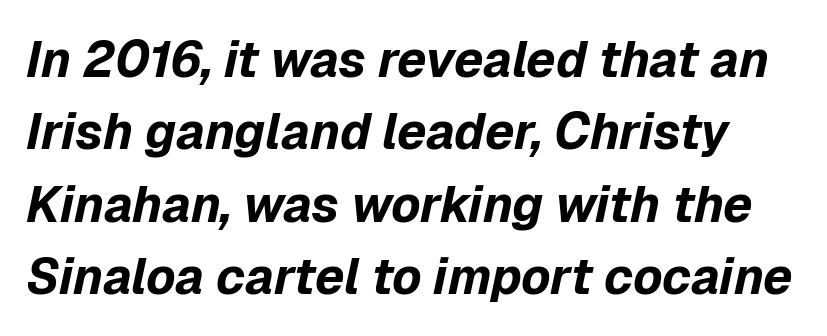
Q: Is the text bold? A: Yes.
Q: Is the text italic (slanted)? A: Yes, it leans right by about 12 degrees.
Q: Is the text underlined? A: No.
Q: Is the spacing between letters normal or unusually wide? A: Normal.
Q: Is the spacing between lines tight, normal or loose? A: Normal.
Q: Width (condensed, normal, or wide)? A: Normal.
Q: Stroke contrast? A: Low.
Q: x-height? A: Medium.
Q: Monospaced? A: No.
